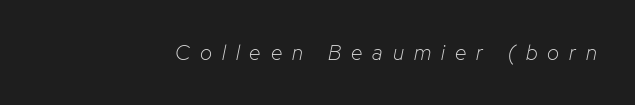
Q: Is the text bold? A: No.
Q: Is the text italic (slanted)? A: Yes, it leans right by about 12 degrees.
Q: Is the text underlined? A: No.
Q: Is the spacing between letters normal or unusually wide? A: Unusually wide.
